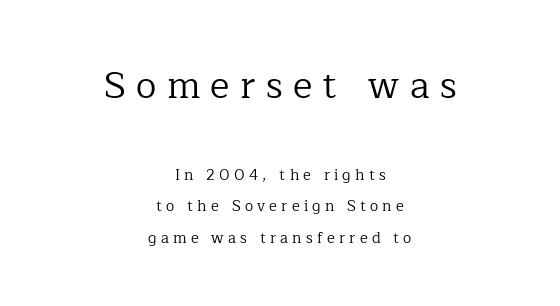
The image shows 37 px regular-weight serif type, upright; set centered, loose line spacing (2.09x), unusually wide letter spacing (+0.28 em), not underlined; the first (top) block is 2.47x larger; low stroke contrast and a medium x-height.
